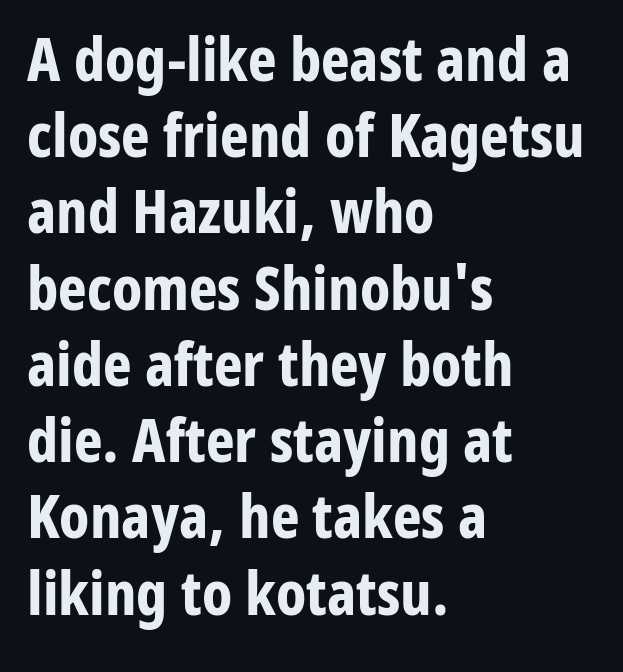
I'd call this a sans setting — the letters go barefoot. The letters advance in unequal steps, a hallmark of proportional type. I'd describe the lettering as bold — thick and assertive. Whoever set this chose a conventional vertical rhythm.
